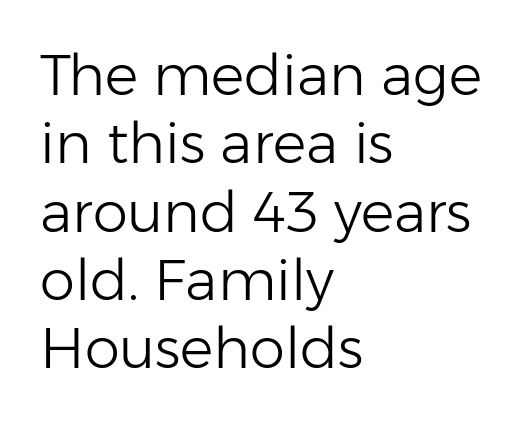
No italicization has been applied; the sample stays upright. These glyphs show unthickened strokes, regular width or finer. Caption: multi-line text, flush left, ragged right. Students, note that the glyphs here touch the page at normal intervals.
